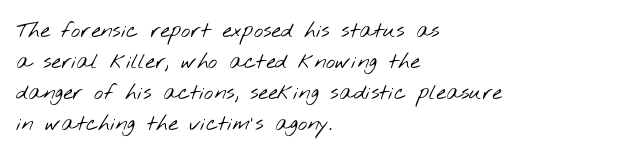
The image shows 22 px text type; set left-aligned, normal line spacing (1.41x), normal letter spacing, not underlined.
